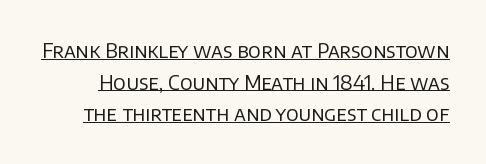
{"italic": "no", "bold": "no", "underline": "yes", "line_spacing": "normal", "line_spacing_ratio": 1.58, "letter_spacing": "normal", "letter_spacing_em": 0.0, "glyph_px": 20}
